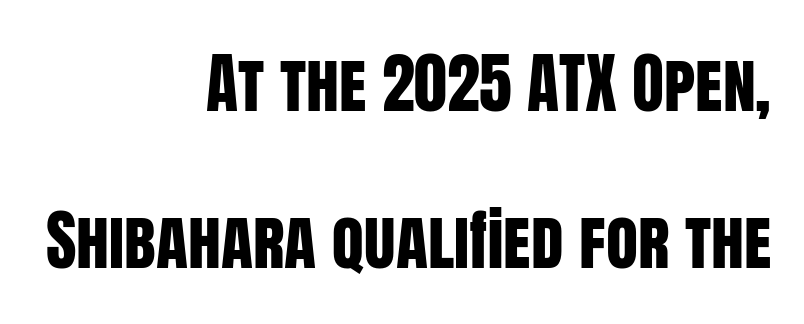
The image shows 66 px condensed sans-serif type, upright; set right-aligned, loose line spacing (2.38x), normal letter spacing, not underlined; low stroke contrast and a large x-height.
